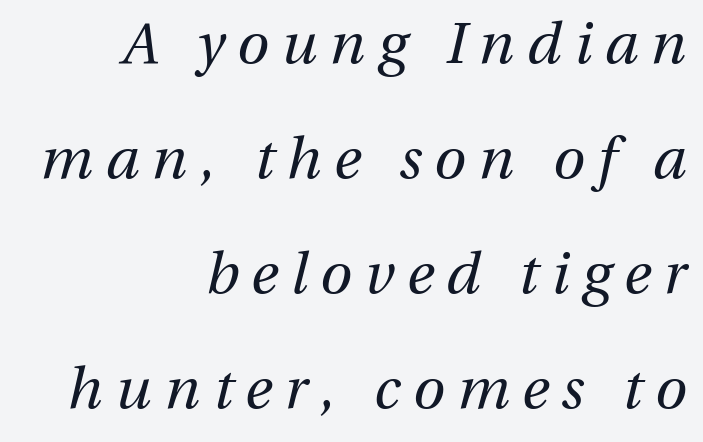
{"italic": "yes", "lean": "right", "slant_degrees": 13, "bold": "no", "weight": "regular", "width": "normal", "stroke_contrast": "medium", "x_height": "medium", "monospaced": "no", "underline": "no", "align": "right", "line_spacing": "loose", "line_spacing_ratio": 1.98, "letter_spacing": "wide", "letter_spacing_em": 0.22, "glyph_px": 58}
